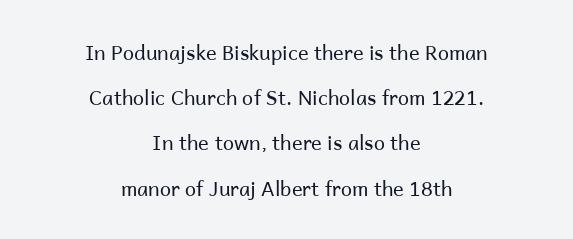
{"italic": "no", "bold": "no", "underline": "no", "align": "center", "line_spacing": "loose", "line_spacing_ratio": 2.26, "letter_spacing": "normal", "letter_spacing_em": 0.0, "glyph_px": 20}
